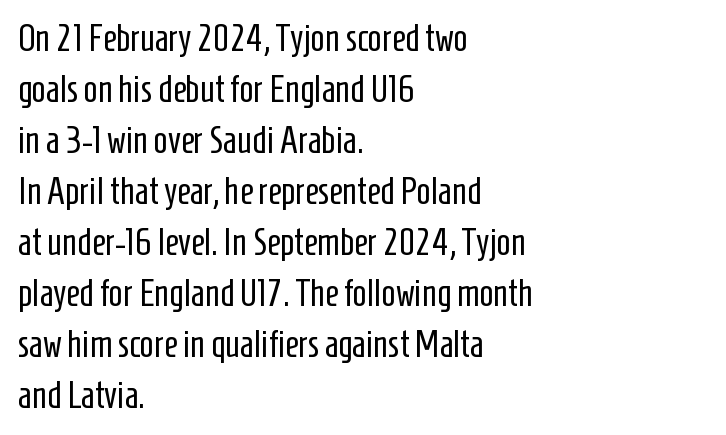
Q: Is the text bold? A: No.
Q: Is the text italic (slanted)? A: No, it is upright.
Q: Is the typeface a serif or a sans-serif typeface? A: Sans-serif.
Q: Is the text underlined? A: No.
Q: How is the paragraph aligned? A: Left-aligned.
Q: Is the spacing between letters normal or unusually wide? A: Normal.
Q: Is the spacing between lines tight, normal or loose? A: Normal.
Q: Width (condensed, normal, or wide)? A: Condensed.
Q: Stroke contrast? A: Low.
Q: x-height? A: Medium.
Q: Monospaced? A: No.
